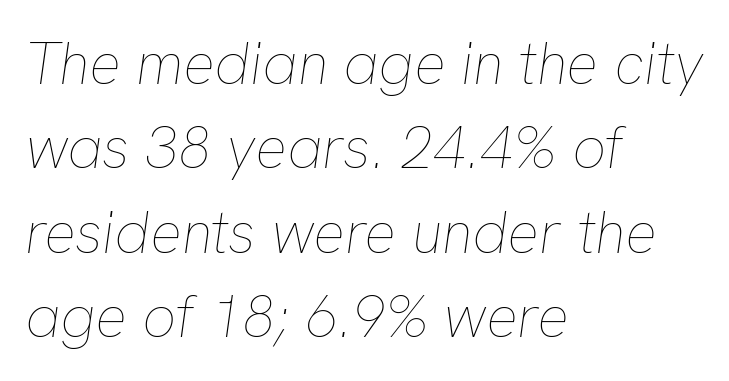
The image shows 59 px thin type, italic (leaning right); set left-aligned, normal line spacing (1.43x), normal letter spacing, not underlined; low stroke contrast and a medium x-height.
